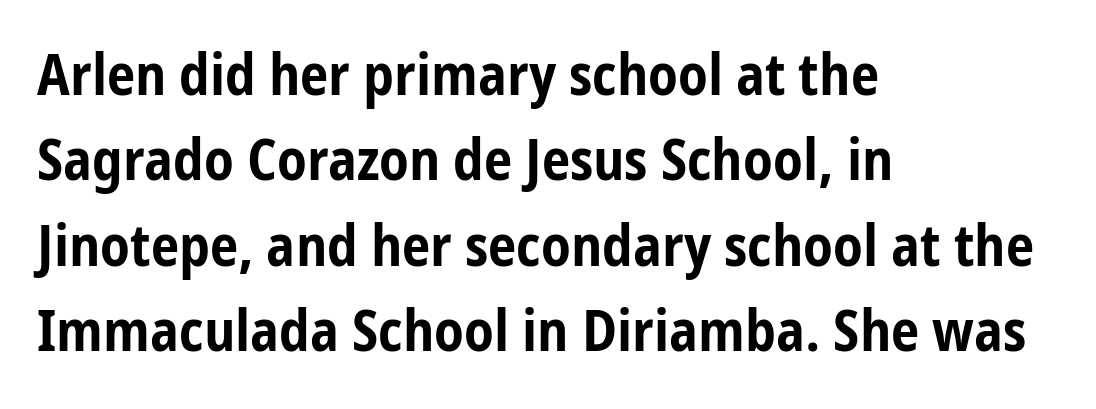
Q: Is the text bold? A: Yes.
Q: Is the text italic (slanted)? A: No, it is upright.
Q: Is the typeface a serif or a sans-serif typeface? A: Sans-serif.
Q: Is the text underlined? A: No.
Q: How is the paragraph aligned? A: Left-aligned.
Q: Is the spacing between letters normal or unusually wide? A: Normal.
Q: Is the spacing between lines tight, normal or loose? A: Normal.
Q: Width (condensed, normal, or wide)? A: Condensed.
Q: Stroke contrast? A: Low.
Q: x-height? A: Medium.
Q: Monospaced? A: No.
